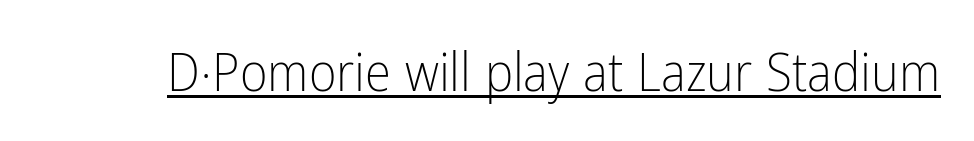
The image shows 53 px light, condensed sans-serif type, upright; set normal letter spacing, underlined; low stroke contrast and a medium x-height.
